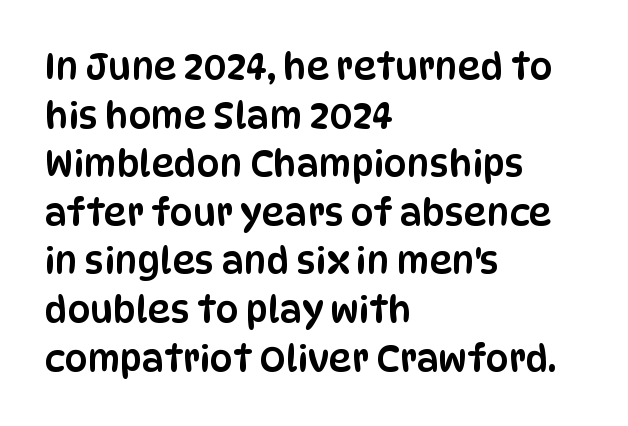
The image shows 36 px condensed sans-serif type, upright; set left-aligned, normal line spacing (1.35x), normal letter spacing, not underlined; low stroke contrast and a large x-height.
